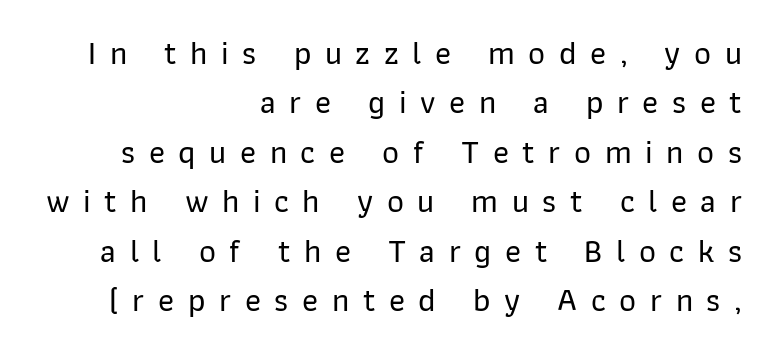
Glance below the letters and you will spot only blank space. A typesetter would call this proportional, since set widths differ per character. The tracking reads as deliberately expanded to a designer's eye. The characters display no serif detailing; their extremities are plain. The lettering stays uniformly vertical, giving the passage a roman look.
